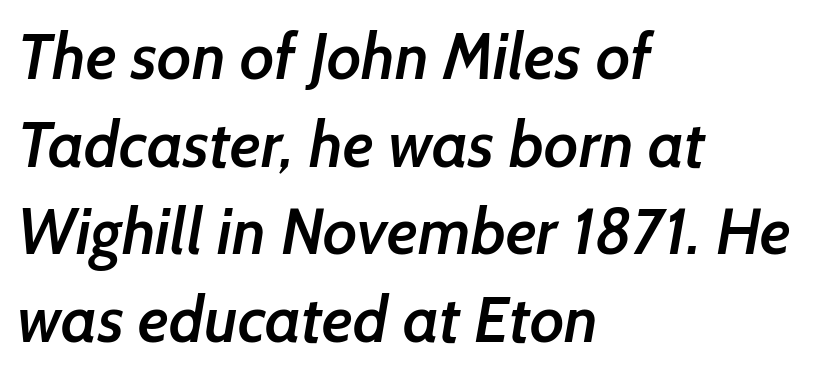
Type style note: lacks serifs. What stands out about the letter spacing? Nothing — it is the standard amount. A typesetter would call this proportional, since set widths differ per character. Baseline-to-baseline distance is the conventional proportion of letter height. Is the type bold? Partly — it's a semibold, heavier than regular but not fully bold.
